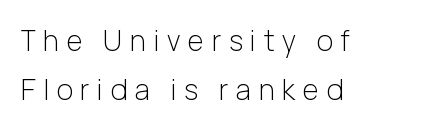
The image shows 28 px light sans-serif type, upright; set left-aligned, line spacing 1.74x, unusually wide letter spacing (+0.27 em), not underlined; low stroke contrast and a medium x-height.
